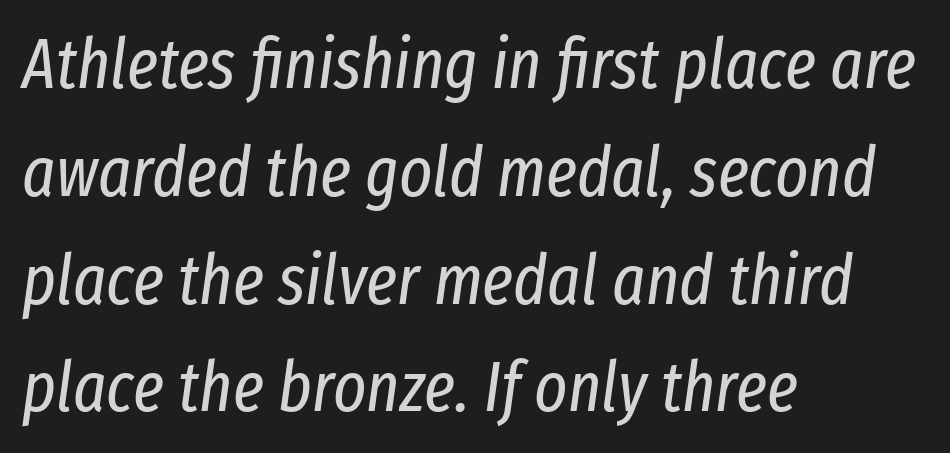
The image shows 70 px regular-weight, condensed type, italic (leaning right); set left-aligned, normal line spacing (1.54x), normal letter spacing, not underlined; low stroke contrast and a medium x-height.
